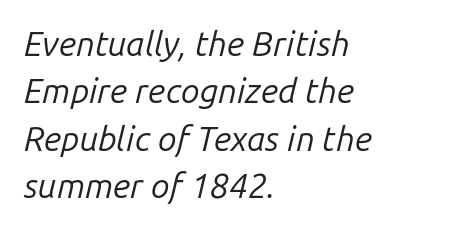
Bold? No — there's no thickening of the strokes. This rendering leaves character spacing at its baseline value. The letters advance in unequal steps, a hallmark of proportional type. Letters rest on an invisible, unmarked baseline. The vertical gap from one line to the next is medium. Characters are canted at an angle relative to the baseline's perpendicular.
